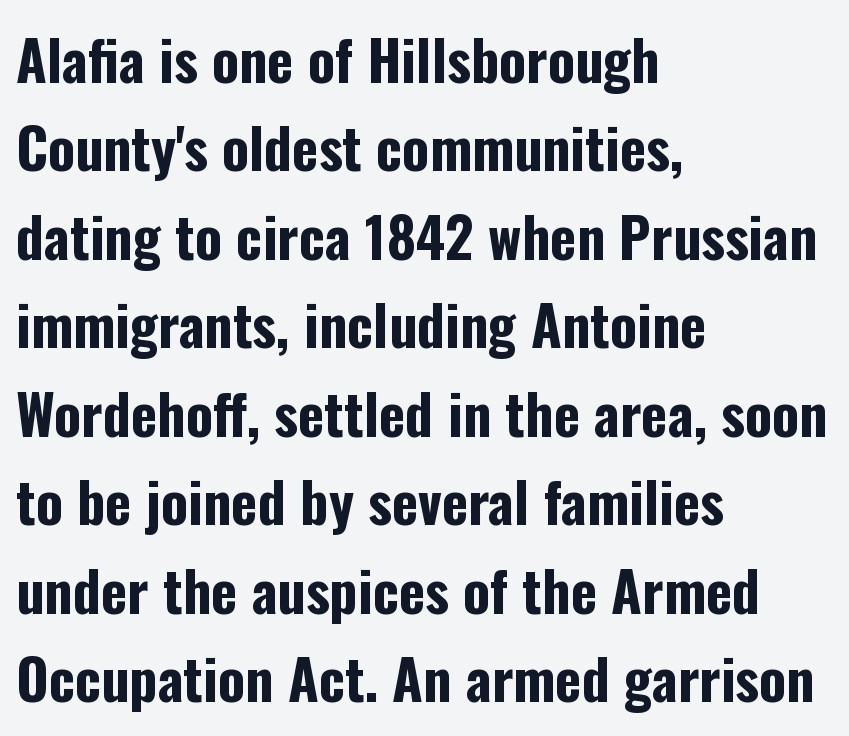
{"serif": "no", "italic": "no", "bold": "yes", "weight": "bold", "width": "condensed", "stroke_contrast": "low", "x_height": "medium", "monospaced": "no", "underline": "no", "align": "left", "line_spacing": "normal", "line_spacing_ratio": 1.58, "letter_spacing": "normal", "letter_spacing_em": 0.0, "glyph_px": 56}
